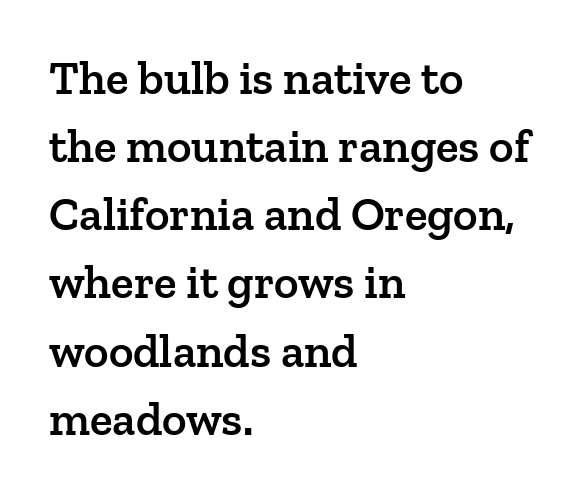
The image shows 47 px semibold serif type, upright; set left-aligned, normal line spacing (1.45x), normal letter spacing, not underlined; low stroke contrast and a medium x-height.
